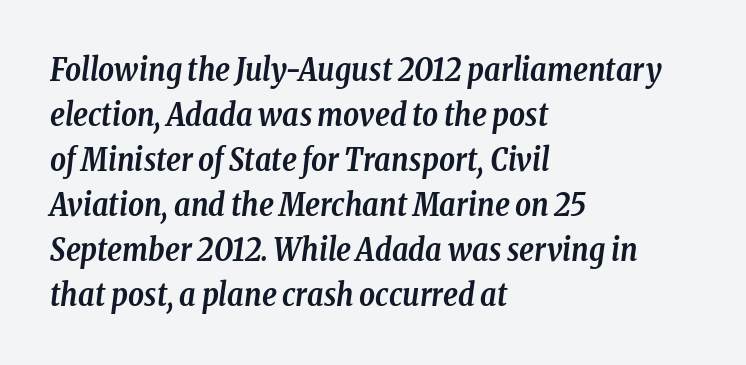
{"serif": "yes", "italic": "yes", "lean": "right", "slant_degrees": 8, "bold": "yes", "weight": "semibold", "width": "condensed", "stroke_contrast": "low", "x_height": "medium", "monospaced": "no", "underline": "no", "align": "left", "line_spacing": "normal", "line_spacing_ratio": 1.45, "letter_spacing": "normal", "letter_spacing_em": 0.0, "glyph_px": 31}
